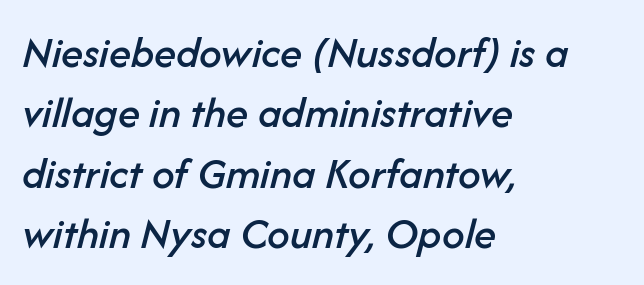
Q: Is the text italic (slanted)? A: Yes, it leans right by about 14 degrees.
Q: Is the text underlined? A: No.
Q: How is the paragraph aligned? A: Left-aligned.
Q: Is the spacing between letters normal or unusually wide? A: Normal.
Q: Is the spacing between lines tight, normal or loose? A: Normal.
Q: Width (condensed, normal, or wide)? A: Normal.
Q: Stroke contrast? A: Low.
Q: x-height? A: Medium.
Q: Monospaced? A: No.
